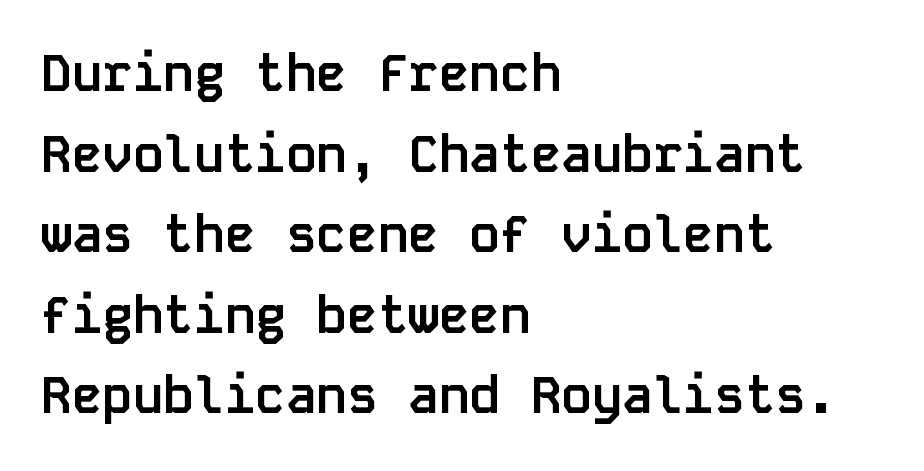
The image shows 51 px semibold sans-serif type, upright, monospaced; set left-aligned, normal line spacing (1.58x), normal letter spacing, not underlined; low stroke contrast and a large x-height.
